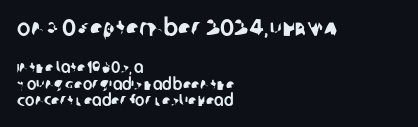
{"underline": "no", "align": "left", "line_spacing": "tight", "line_spacing_ratio": 1.01, "letter_spacing": "normal", "letter_spacing_em": 0.0, "larger_block": "first", "size_ratio": 1.5, "glyph_px": 24}
